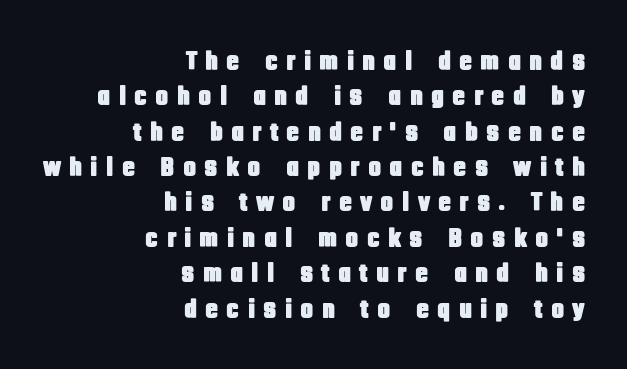
The image shows 27 px text type, upright; set right-aligned, normal line spacing (1.31x), unusually wide letter spacing (+0.3 em), not underlined.
